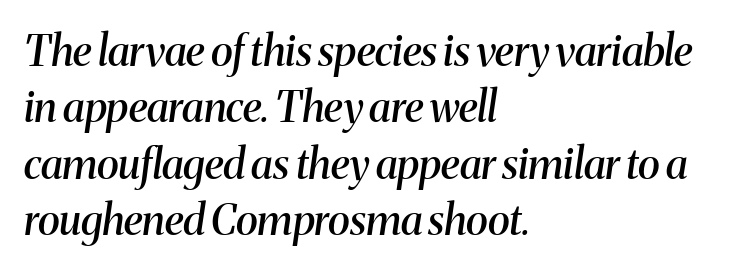
{"serif": "yes", "italic": "yes", "lean": "right", "slant_degrees": 8, "bold": "semi", "weight": "semibold", "width": "normal", "stroke_contrast": "medium", "x_height": "medium", "monospaced": "no", "underline": "no", "align": "left", "line_spacing": "normal", "line_spacing_ratio": 1.34, "letter_spacing": "normal", "letter_spacing_em": 0.0, "glyph_px": 42}
